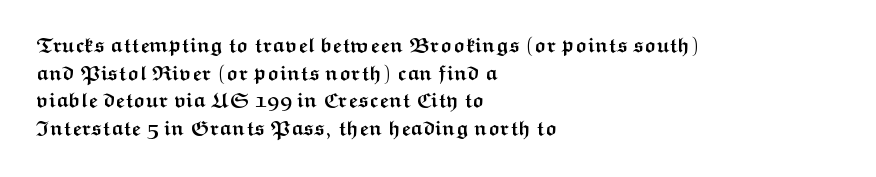
The image shows 21 px bold type, upright; set left-aligned, normal line spacing (1.32x), normal letter spacing, not underlined.
